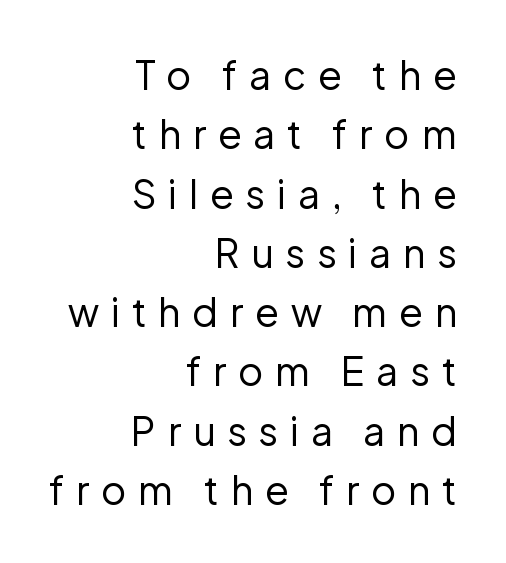
The image shows 39 px regular-weight sans-serif type, upright; set right-aligned, normal line spacing (1.52x), unusually wide letter spacing (+0.3 em), not underlined; low stroke contrast and a medium x-height.
